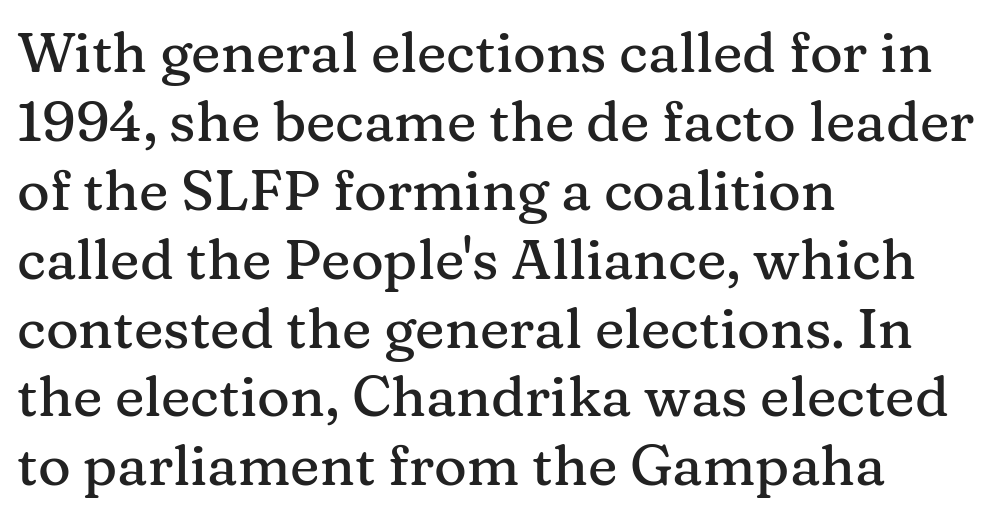
Q: Is the text italic (slanted)? A: No, it is upright.
Q: Is the typeface a serif or a sans-serif typeface? A: Serif.
Q: Is the text underlined? A: No.
Q: How is the paragraph aligned? A: Left-aligned.
Q: Is the spacing between letters normal or unusually wide? A: Normal.
Q: Width (condensed, normal, or wide)? A: Normal.
Q: Stroke contrast? A: Medium.
Q: x-height? A: Medium.
Q: Monospaced? A: No.
